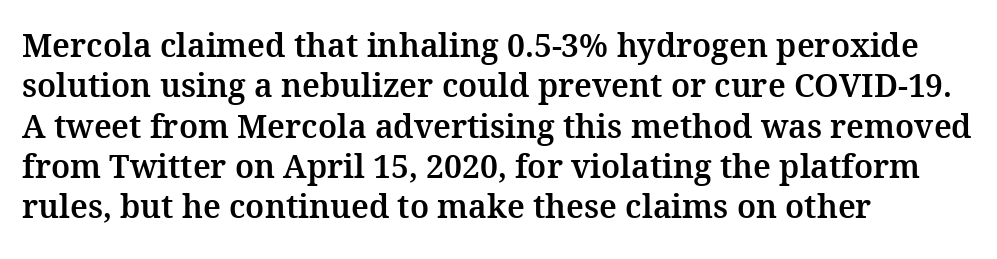
{"serif": "yes", "italic": "no", "width": "normal", "stroke_contrast": "medium", "x_height": "medium", "monospaced": "no", "underline": "no", "align": "left", "line_spacing": "normal", "line_spacing_ratio": 1.26, "letter_spacing": "normal", "letter_spacing_em": 0.0, "glyph_px": 32}
